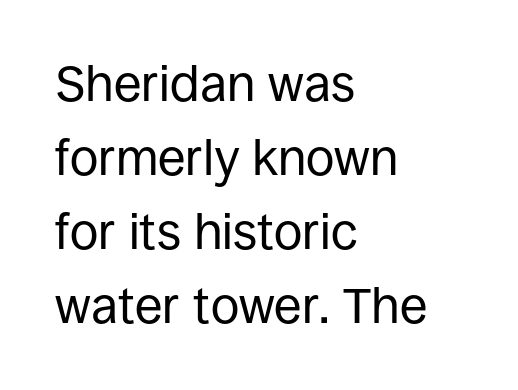
Whoever set this chose a conventional vertical rhythm. Horizontally, the lines are justified to the leading edge only. Clear beneath every line of the passage. These lines are rendered in a variable-pitch font. Is the letter spacing exaggerated? No — it looks like the ordinary default.
